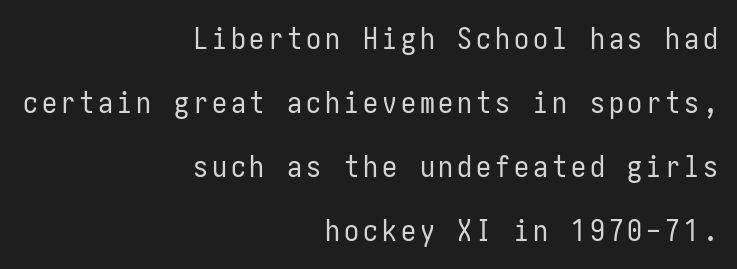
Line ends are locked; line starts wander. Has an underline been added? It has not. Summary of vertical rhythm: relaxed, with wide interline spacing. Summary of weight: not heavy and not bold. The passage shown is typeset with a sans-serif family.
